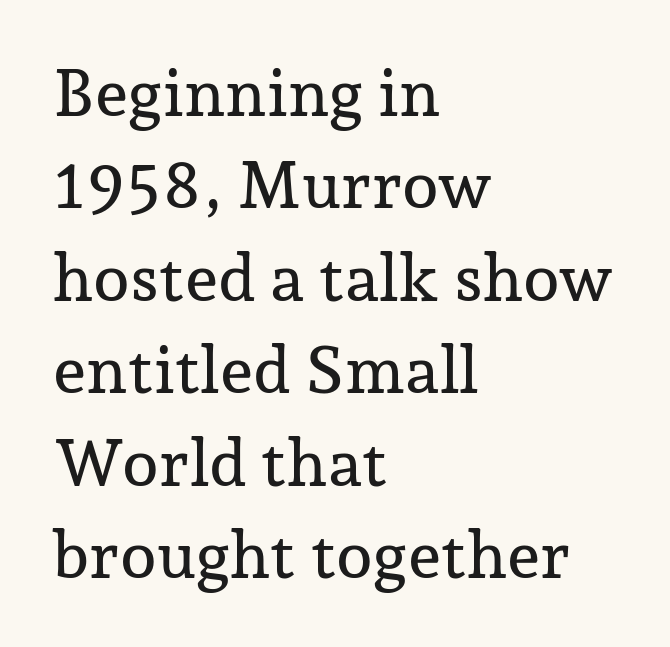
The image shows 66 px serif type, upright; set left-aligned, normal line spacing (1.4x), normal letter spacing, not underlined; low stroke contrast and a medium x-height.
